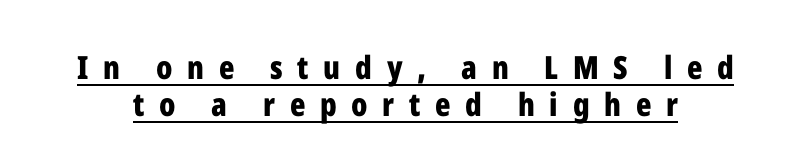
The image shows 32 px bold, condensed sans-serif type, upright; set tight line spacing (1.15x), unusually wide letter spacing (+0.46 em), underlined; low stroke contrast and a medium x-height.
